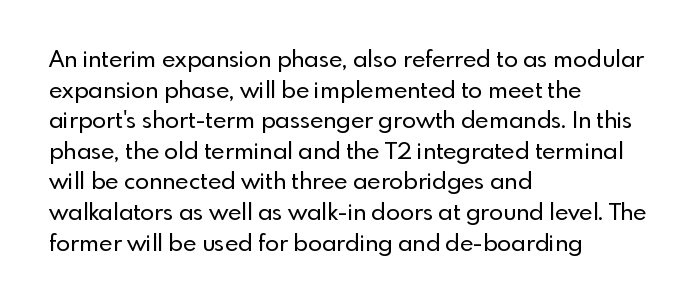
{"italic": "no", "underline": "no", "align": "left", "line_spacing": "normal", "line_spacing_ratio": 1.33, "letter_spacing": "normal", "letter_spacing_em": 0.0, "glyph_px": 23}
